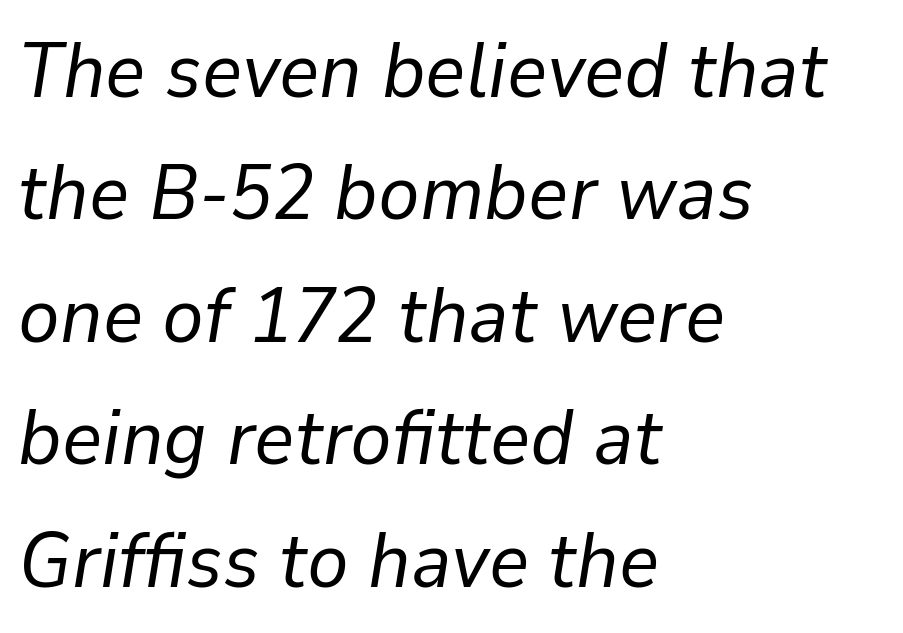
The image shows 78 px regular-weight type, italic (leaning right); set left-aligned, normal line spacing (1.57x), normal letter spacing, not underlined; low stroke contrast and a medium x-height.
